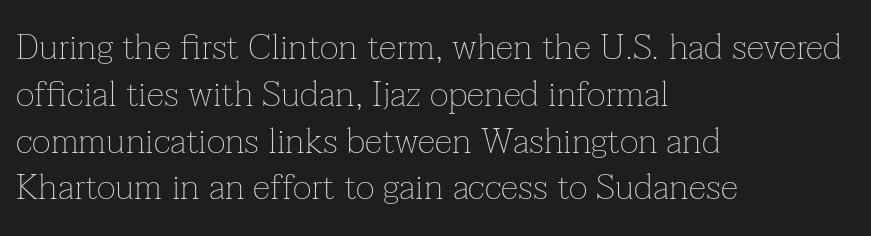
{"serif": "yes", "italic": "no", "bold": "no", "weight": "thin", "width": "normal", "stroke_contrast": "low", "x_height": "medium", "monospaced": "no", "underline": "no", "align": "left", "line_spacing": "normal", "line_spacing_ratio": 1.3, "letter_spacing": "normal", "letter_spacing_em": 0.0, "glyph_px": 36}
